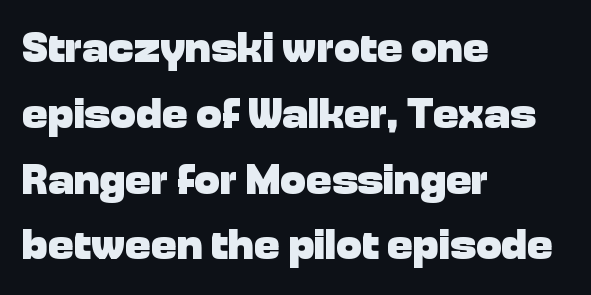
Q: Is the text bold? A: Yes.
Q: Is the text italic (slanted)? A: No, it is upright.
Q: Is the typeface a serif or a sans-serif typeface? A: Sans-serif.
Q: Is the text underlined? A: No.
Q: How is the paragraph aligned? A: Left-aligned.
Q: Is the spacing between letters normal or unusually wide? A: Normal.
Q: Is the spacing between lines tight, normal or loose? A: Normal.
Q: Width (condensed, normal, or wide)? A: Normal.
Q: Stroke contrast? A: Low.
Q: x-height? A: Medium.
Q: Monospaced? A: No.
